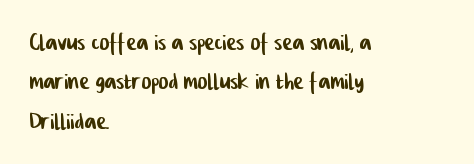
Only glyphs here, with clear space below each row. Spacing verdict: proportional, widths tailored to each character. Normally led — the rows are evenly, conventionally spaced. Are there feet on the stems? There aren't — it's a sans. Casual observation: everything's shoved over to the left.
